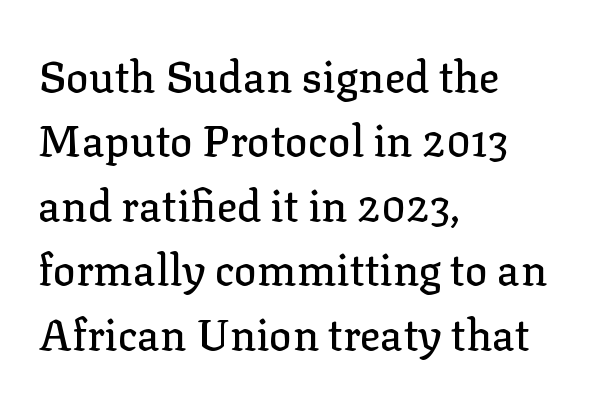
{"serif": "yes", "italic": "no", "width": "normal", "stroke_contrast": "low", "x_height": "medium", "monospaced": "no", "underline": "no", "align": "left", "line_spacing": "normal", "line_spacing_ratio": 1.5, "letter_spacing": "normal", "letter_spacing_em": 0.0, "glyph_px": 43}
